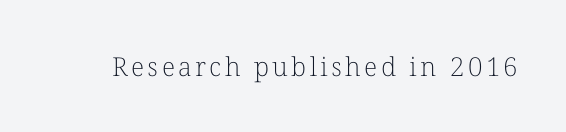
The image shows 26 px text type, upright; set not underlined.
